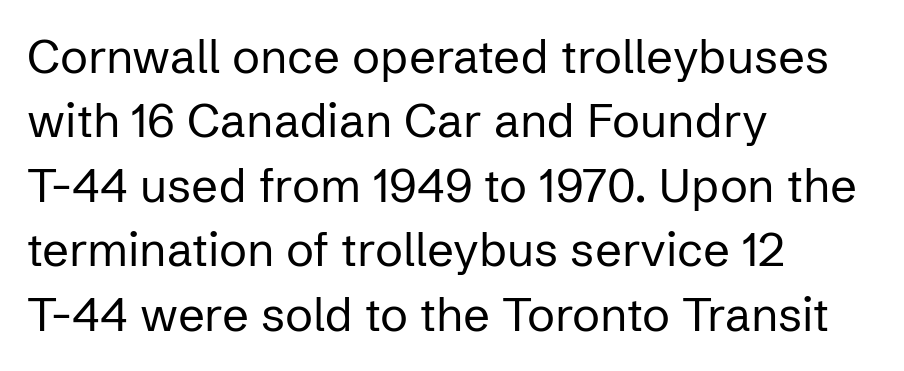
The lines are quadded left. Varying glyph widths throughout — classic text-font behaviour. Only glyphs here, with clear space below each row. Nope, not italic — everything's standing straight. Summary of vertical rhythm: regular, with standard interline spacing.
